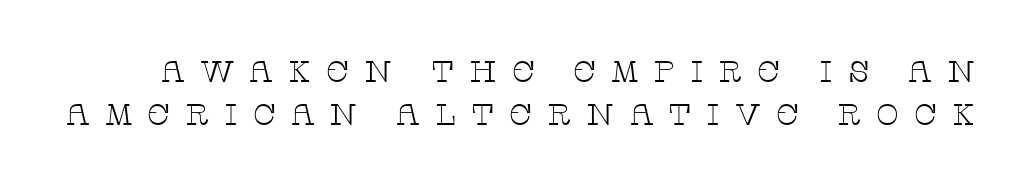
Between one letter and the next there's a generous, obvious gap. The type sits square on the baseline with zero lean. Notice how descenders clear the ascenders below comfortably — that's standard leading. The glyphs are unaccompanied by any horizontal stroke below them. You could not count columns in this text — the font is proportionally spaced. This sample uses a serif face.
